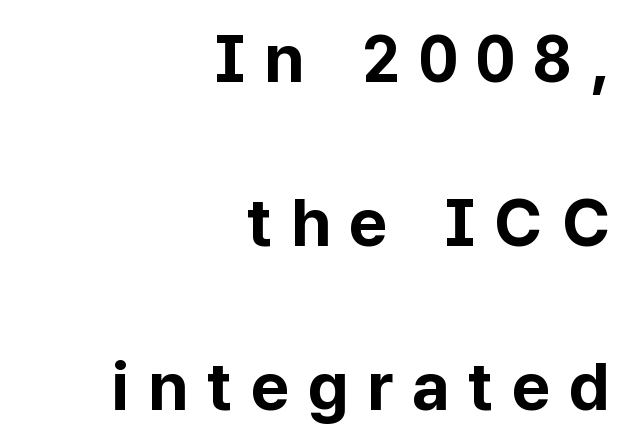
Glyph-to-glyph distance is far greater than everyday printed text. Decoration check: the copy has no underline. Is there much room between lines? Yes — plenty of vertical air separates them. Is the block centered? No — it sits flush against the right margin. Students, this is bold: see how much ink each stroke carries.
